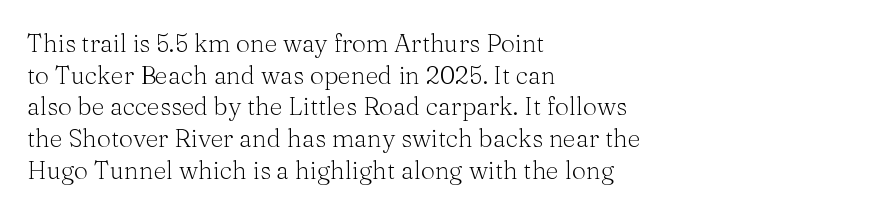
Q: Is the text bold? A: No.
Q: Is the text italic (slanted)? A: No, it is upright.
Q: Is the text underlined? A: No.
Q: How is the paragraph aligned? A: Left-aligned.
Q: Is the spacing between letters normal or unusually wide? A: Normal.
Q: Is the spacing between lines tight, normal or loose? A: Normal.
